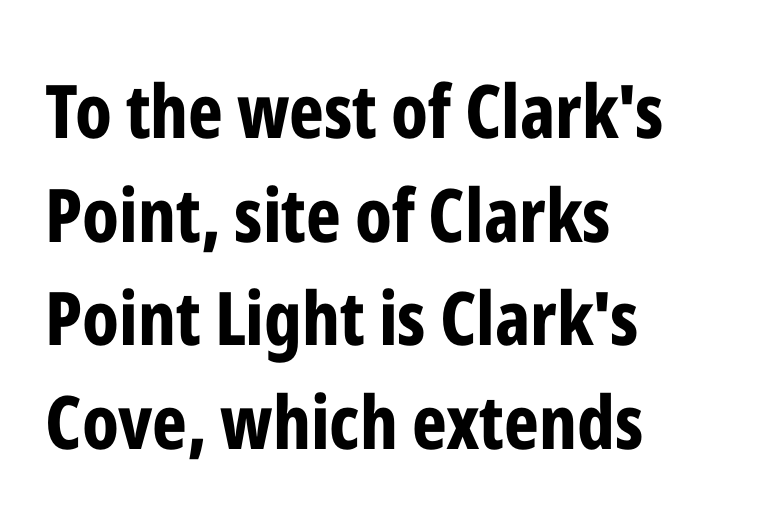
The image shows 74 px bold, condensed sans-serif type, upright; set left-aligned, normal line spacing (1.4x), normal letter spacing, not underlined; low stroke contrast and a medium x-height.
